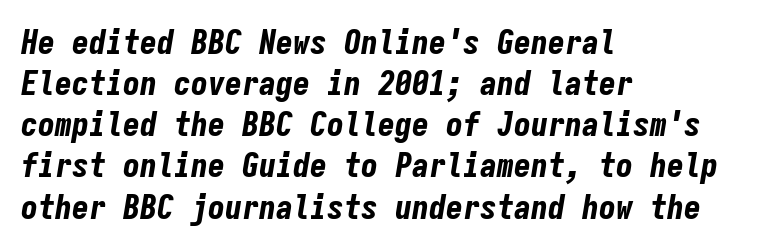
The image shows 34 px bold, condensed type, italic (leaning right), monospaced; set left-aligned, line spacing 1.21x, normal letter spacing, not underlined; low stroke contrast and a medium x-height.
